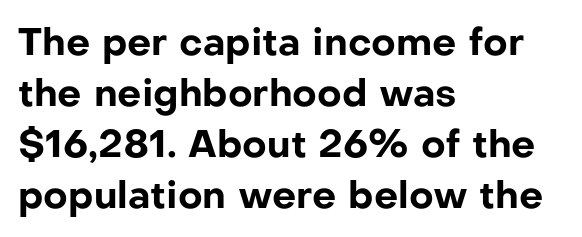
The text was rendered using a sans face with plain stroke endings. The lines sit at an ordinary, default distance from one another. Glance below the letters and you will spot only blank space. Its strokes are broad and dark, the hallmark of bold type.
